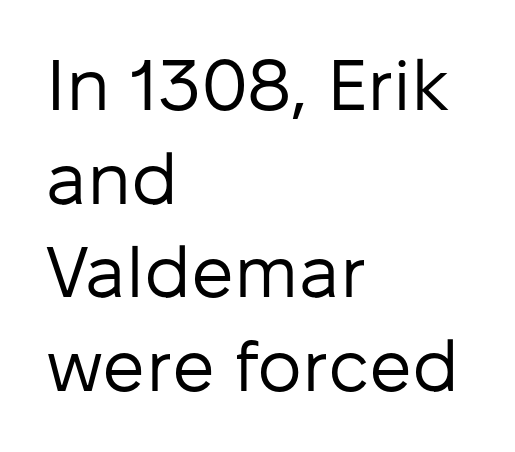
Q: Is the text bold? A: No.
Q: Is the text italic (slanted)? A: No, it is upright.
Q: Is the typeface a serif or a sans-serif typeface? A: Sans-serif.
Q: Is the text underlined? A: No.
Q: How is the paragraph aligned? A: Left-aligned.
Q: Is the spacing between letters normal or unusually wide? A: Normal.
Q: Is the spacing between lines tight, normal or loose? A: Normal.
Q: Width (condensed, normal, or wide)? A: Normal.
Q: Stroke contrast? A: Low.
Q: x-height? A: Medium.
Q: Monospaced? A: No.
